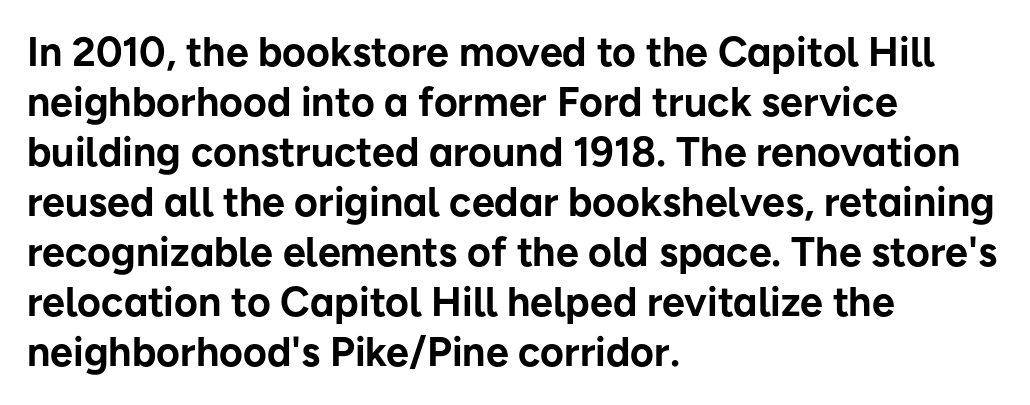
Q: Is the text bold? A: Yes.
Q: Is the text italic (slanted)? A: No, it is upright.
Q: Is the typeface a serif or a sans-serif typeface? A: Sans-serif.
Q: Is the text underlined? A: No.
Q: How is the paragraph aligned? A: Left-aligned.
Q: Is the spacing between letters normal or unusually wide? A: Normal.
Q: Width (condensed, normal, or wide)? A: Normal.
Q: Stroke contrast? A: Low.
Q: x-height? A: Medium.
Q: Monospaced? A: No.
